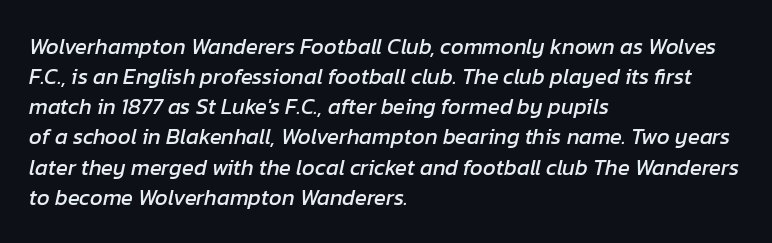
Q: Is the text italic (slanted)? A: Yes, it leans right by about 12 degrees.
Q: Is the text underlined? A: No.
Q: How is the paragraph aligned? A: Left-aligned.
Q: Is the spacing between letters normal or unusually wide? A: Normal.
Q: Is the spacing between lines tight, normal or loose? A: Normal.
